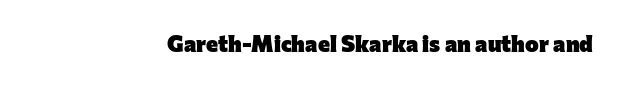
{"italic": "no", "bold": "yes", "underline": "no", "letter_spacing": "normal", "letter_spacing_em": 0.0, "glyph_px": 23}
